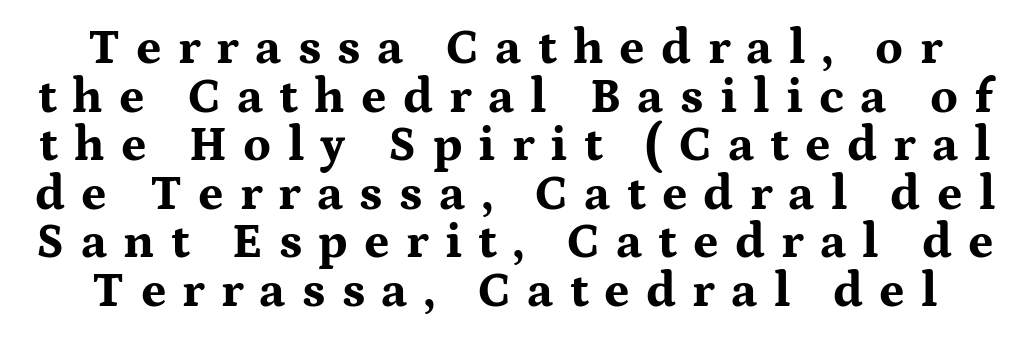
Q: Is the text bold? A: Yes.
Q: Is the text italic (slanted)? A: No, it is upright.
Q: Is the typeface a serif or a sans-serif typeface? A: Serif.
Q: Is the text underlined? A: No.
Q: Is the spacing between letters normal or unusually wide? A: Unusually wide.
Q: Is the spacing between lines tight, normal or loose? A: Tight.
Q: Width (condensed, normal, or wide)? A: Wide.
Q: Stroke contrast? A: Medium.
Q: x-height? A: Medium.
Q: Monospaced? A: No.
